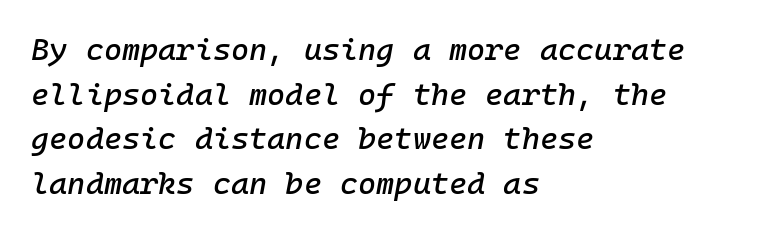
{"italic": "yes", "lean": "right", "slant_degrees": 10, "width": "normal", "stroke_contrast": "low", "x_height": "medium", "monospaced": "yes", "underline": "no", "align": "left", "line_spacing": "normal", "line_spacing_ratio": 1.44, "letter_spacing": "normal", "letter_spacing_em": 0.0, "glyph_px": 31}
